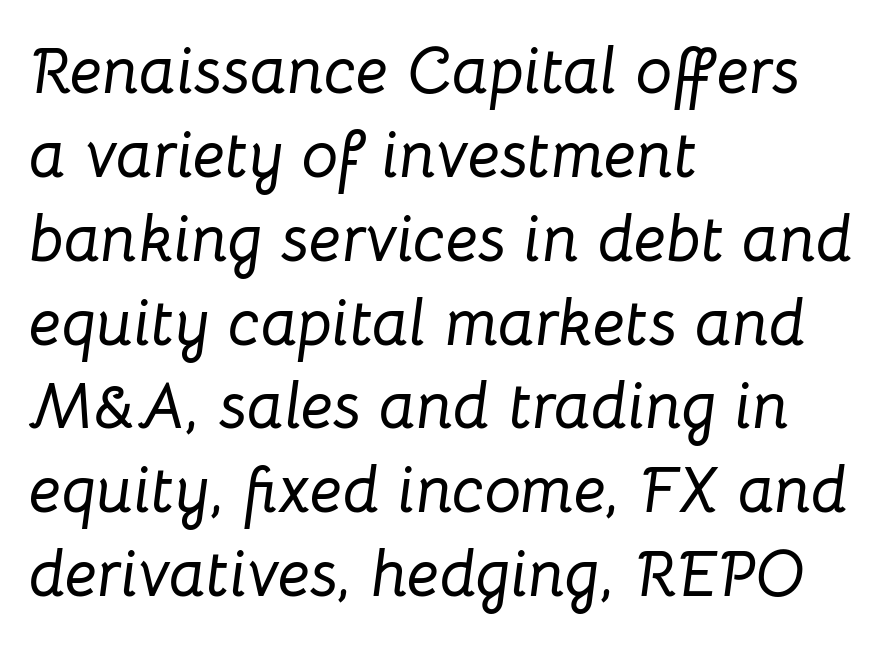
The image shows 65 px text type, italic (leaning right); set left-aligned, normal line spacing (1.29x), normal letter spacing, not underlined; low stroke contrast and a medium x-height.
